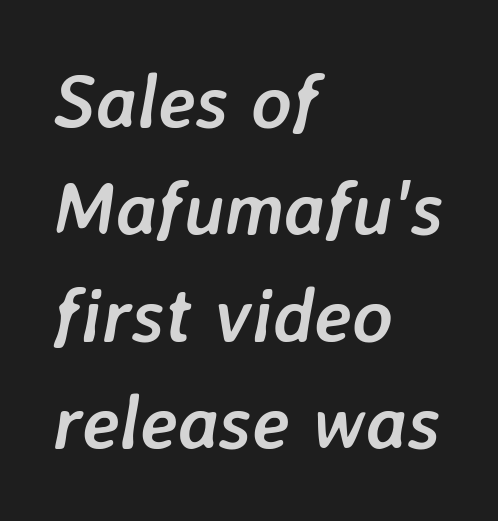
How would I describe the line gaps? Plain and ordinary. The type is set solid horizontally, with unmodified tracking. Is this a fixed-width face? No — the glyphs have proportional, varying widths. The text block is weighted toward the left margin, trailing off unevenly rightward.
